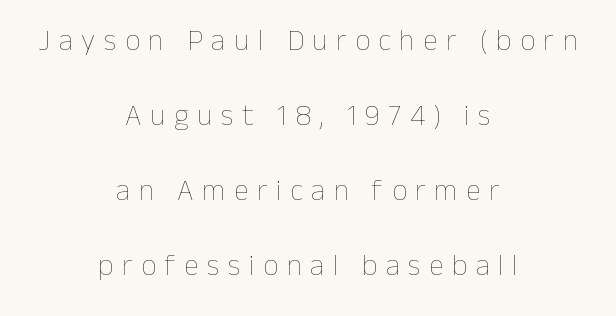
The image shows 30 px thin type, upright; set centered, loose line spacing (2.5x), unusually wide letter spacing (+0.28 em), not underlined; low stroke contrast and a medium x-height.
